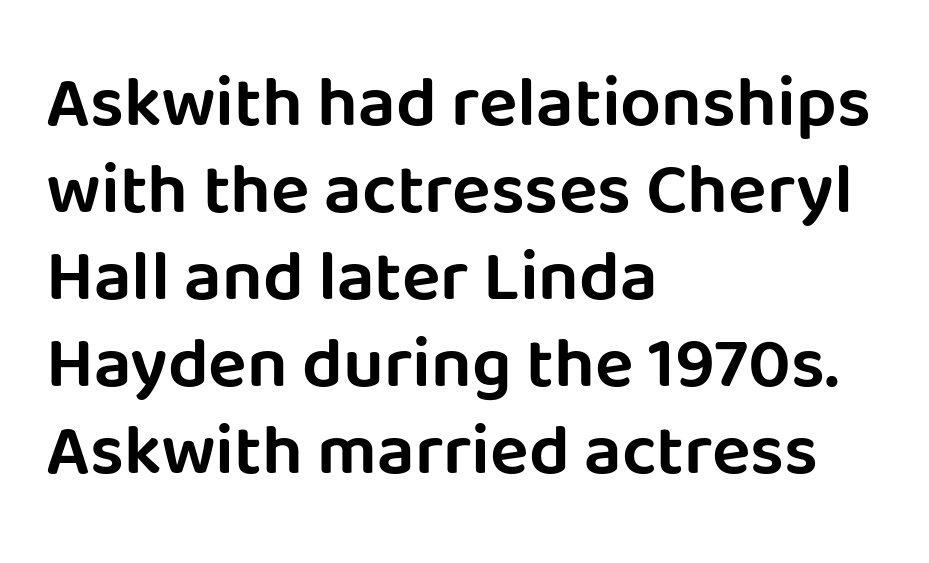
Q: Is the text italic (slanted)? A: No, it is upright.
Q: Is the typeface a serif or a sans-serif typeface? A: Sans-serif.
Q: Is the text underlined? A: No.
Q: How is the paragraph aligned? A: Left-aligned.
Q: Is the spacing between letters normal or unusually wide? A: Normal.
Q: Width (condensed, normal, or wide)? A: Normal.
Q: Stroke contrast? A: Low.
Q: x-height? A: Large.
Q: Monospaced? A: No.
